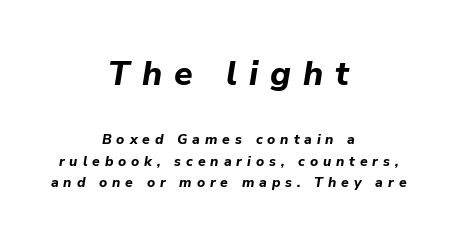
Q: Is the text bold? A: Yes.
Q: Is the text italic (slanted)? A: Yes, it leans right by about 9 degrees.
Q: Is the text underlined? A: No.
Q: How is the paragraph aligned? A: Centered.
Q: Is the spacing between letters normal or unusually wide? A: Unusually wide.
Q: Is the spacing between lines tight, normal or loose? A: Normal.
Q: Which block of text is set in a larger size, the first (top) or the second (bottom)? A: The first (top) one.
Q: Width (condensed, normal, or wide)? A: Normal.
Q: Stroke contrast? A: Low.
Q: x-height? A: Medium.
Q: Monospaced? A: No.
